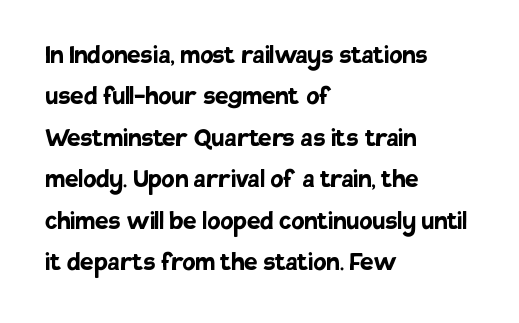
The image shows 30 px semibold sans-serif type, upright; set left-aligned, normal line spacing (1.38x), normal letter spacing, not underlined; low stroke contrast and a large x-height.
